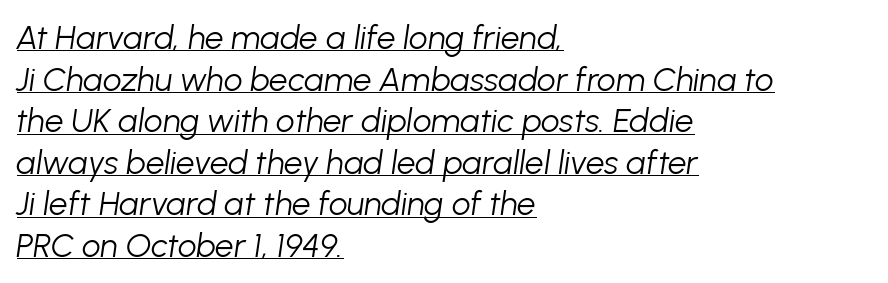
Regular leading. The font sits on the lighter half of the weight spectrum, regular included. Notice how the passage keeps a crisp vertical edge on the left only. Here the designer chose a conventional face with non-uniform glyph widths.
